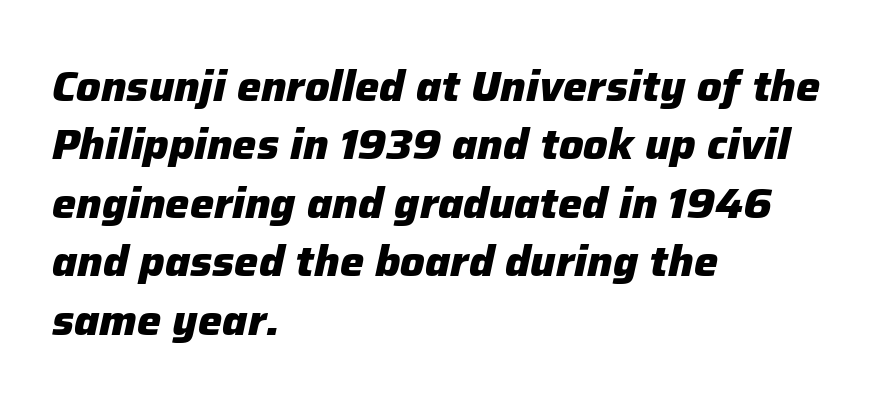
Quick note: underline off. The rendering uses a bold face; every stroke is thick and dark. Caption: multi-line text, flush left, ragged right. You could not count columns in this text — the font is proportionally spaced.
